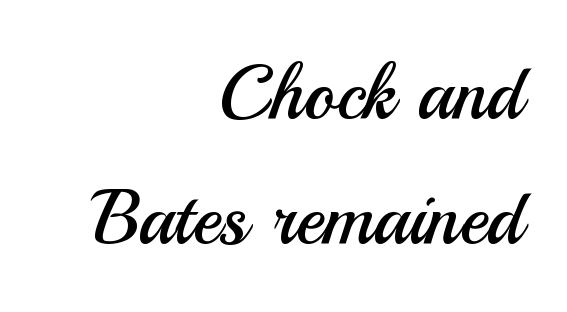
{"serif": "no", "bold": "no", "weight": "regular", "width": "normal", "stroke_contrast": "medium", "x_height": "small", "monospaced": "no", "underline": "no", "align": "right", "line_spacing": "normal", "line_spacing_ratio": 1.65, "letter_spacing": "normal", "letter_spacing_em": 0.0, "glyph_px": 76}
